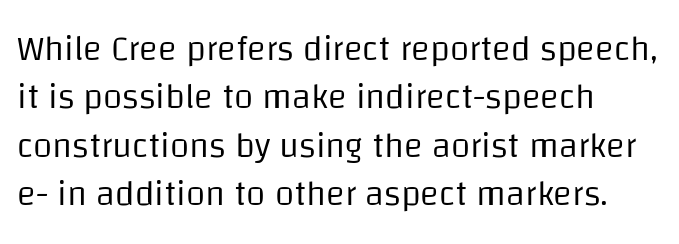
The image shows 35 px regular-weight sans-serif type, upright; set left-aligned, normal line spacing (1.38x), normal letter spacing, not underlined; low stroke contrast and a large x-height.
